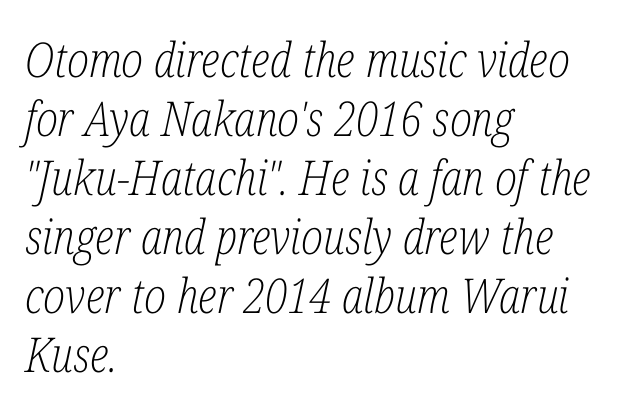
The image shows 48 px light, condensed serif type, italic (leaning right); set left-aligned, line spacing 1.23x, normal letter spacing, not underlined; low stroke contrast and a medium x-height.
